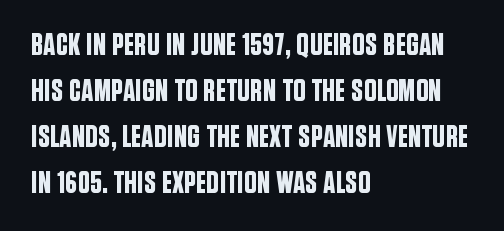
The image shows 31 px condensed sans-serif type, upright; set left-aligned, normal line spacing (1.48x), normal letter spacing, not underlined; low stroke contrast and a large x-height.
